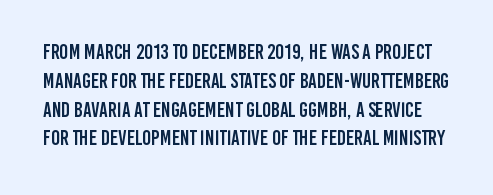
Honestly, the row spacing looks completely unremarkable. Nope, not italic — everything's standing straight. Compared with typical body copy, the letter spacing here is the same. Decoration check: the copy has no underline.
